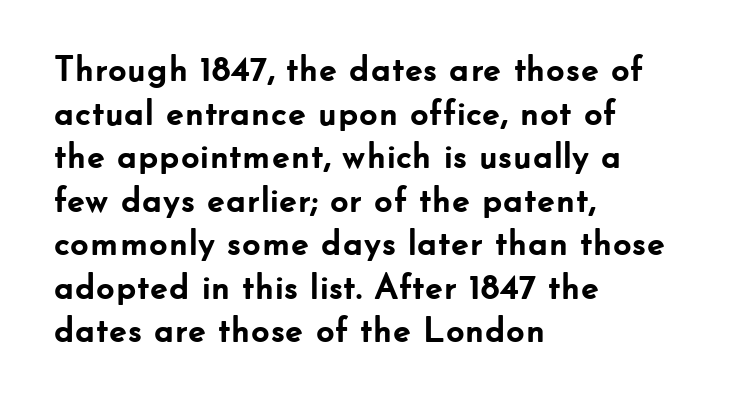
The image shows 36 px semibold sans-serif type, upright; set left-aligned, line spacing 1.21x, normal letter spacing, not underlined; low stroke contrast and a small x-height.
